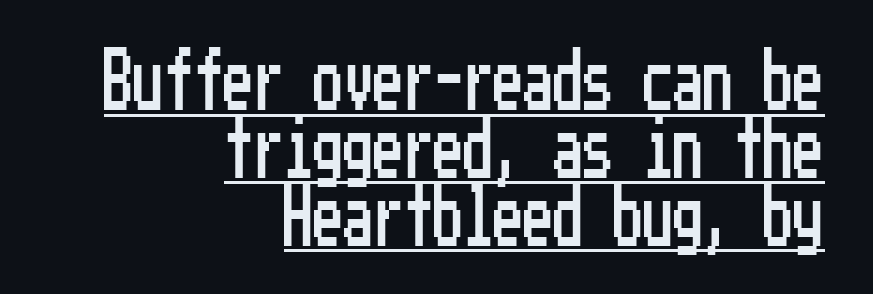
The image shows 60 px condensed sans-serif type, upright; set right-aligned, tight line spacing (1.13x), normal letter spacing, underlined; low stroke contrast and a medium x-height.
